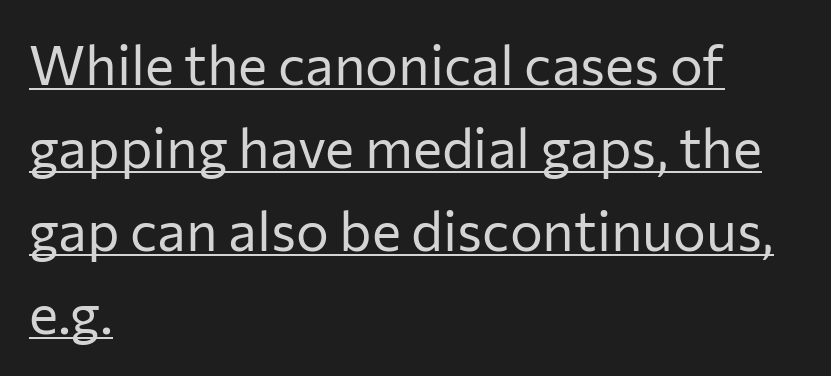
The image shows 55 px regular-weight sans-serif type, upright; set left-aligned, normal line spacing (1.51x), normal letter spacing, underlined; low stroke contrast and a medium x-height.
